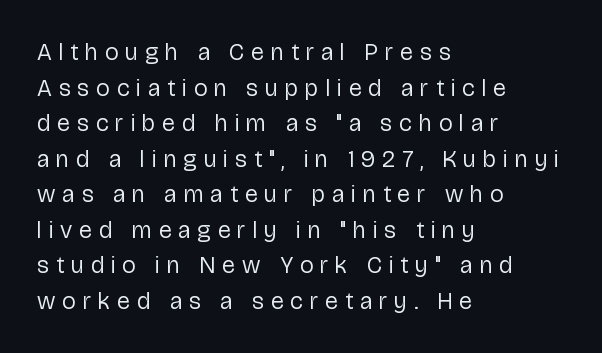
The image shows 24 px text type, upright; set left-aligned, normal line spacing (1.48x), unusually wide letter spacing (+0.29 em), not underlined.
